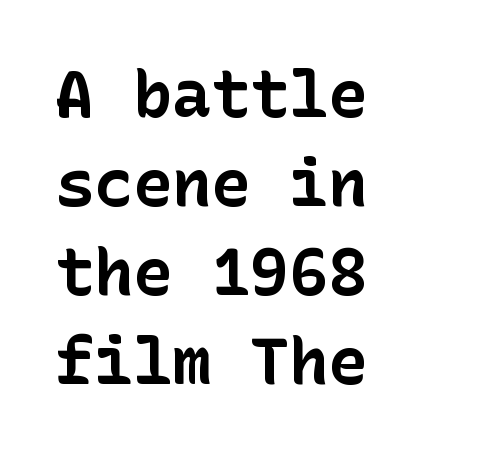
I'd describe the lettering as bold — thick and assertive. How are the letters spaced? Ordinarily, with no added tracking. The rendering uses a moderate line-height, typical for paragraphs. This is roman type, the default non-slanted kind. Regarding serifs, this sample does without them. The space directly below the letters is spotless.
